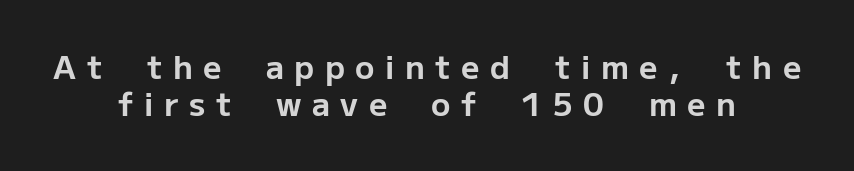
Q: Is the text bold? A: Yes.
Q: Is the text italic (slanted)? A: No, it is upright.
Q: Is the typeface a serif or a sans-serif typeface? A: Sans-serif.
Q: Is the text underlined? A: No.
Q: How is the paragraph aligned? A: Centered.
Q: Is the spacing between letters normal or unusually wide? A: Unusually wide.
Q: Width (condensed, normal, or wide)? A: Normal.
Q: Stroke contrast? A: Low.
Q: x-height? A: Medium.
Q: Monospaced? A: No.
